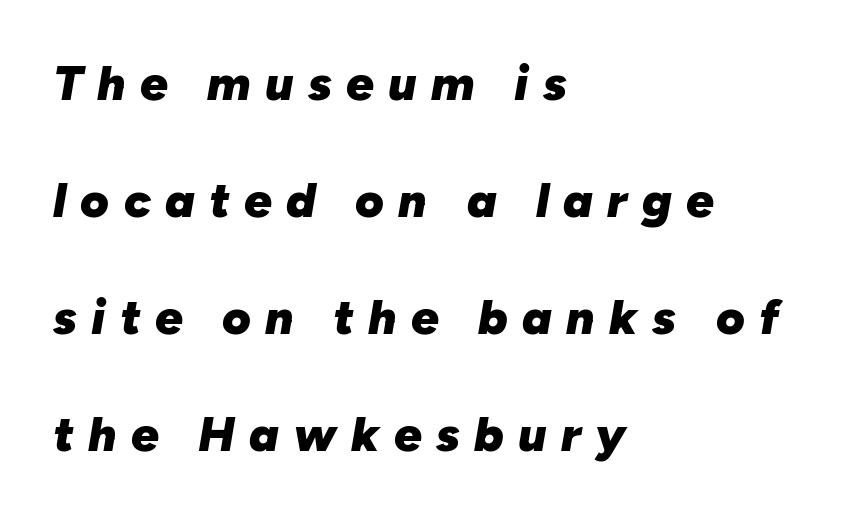
{"italic": "yes", "lean": "right", "slant_degrees": 10, "bold": "yes", "weight": "heavy", "width": "normal", "stroke_contrast": "low", "x_height": "medium", "monospaced": "no", "underline": "no", "align": "left", "line_spacing": "loose", "line_spacing_ratio": 2.39, "letter_spacing": "wide", "letter_spacing_em": 0.29, "glyph_px": 49}
